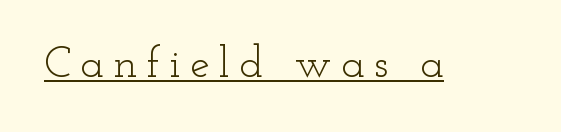
Designer's note — italics off, roman on. The face used here is rendered with a markedly widened letterfit. These lines are rendered in a variable-pitch font. Check the space under the baseline: a stroke is drawn there.
